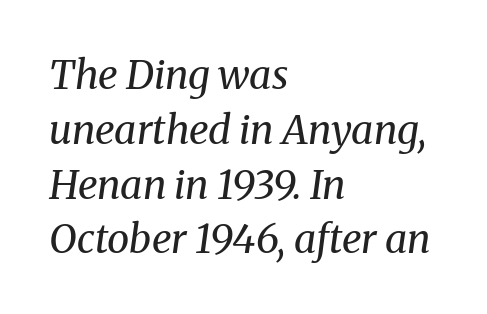
The image shows 40 px regular-weight serif type, italic (leaning right); set left-aligned, normal line spacing (1.37x), normal letter spacing, not underlined; medium stroke contrast and a medium x-height.
